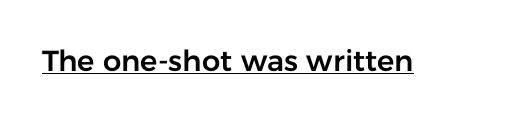
Q: Is the text italic (slanted)? A: No, it is upright.
Q: Is the typeface a serif or a sans-serif typeface? A: Sans-serif.
Q: Is the text underlined? A: Yes.
Q: Is the spacing between letters normal or unusually wide? A: Normal.
Q: Width (condensed, normal, or wide)? A: Normal.
Q: Stroke contrast? A: Low.
Q: x-height? A: Medium.
Q: Monospaced? A: No.
